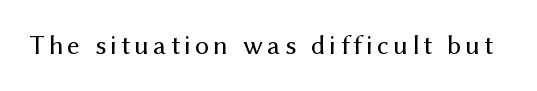
Check where the strokes stop: nothing finishes them off — pure sans. The font is comparable to plain body text, perhaps lighter. Upright lettering throughout. Each letter keeps its own natural width here, so spacing adapts to shape. The passage shown is not underscored anywhere.
